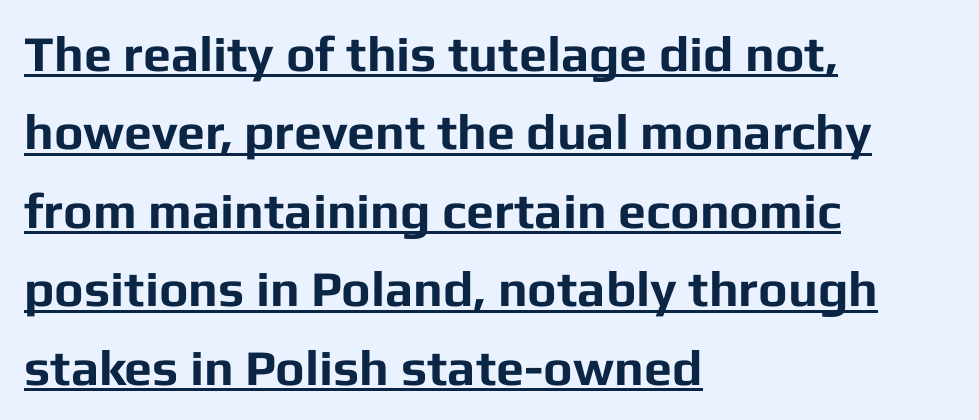
Default kerning and tracking; the words read as compact shapes. Each glyph is drawn with heavy, bold strokes. The font family rendered here belongs to the sans-serif group. Each new line begins a customary step beneath the previous one. Reading down the block, your eye returns to a fixed left position each line. This sample has the flowing, uneven cadence of proportional lettering.
